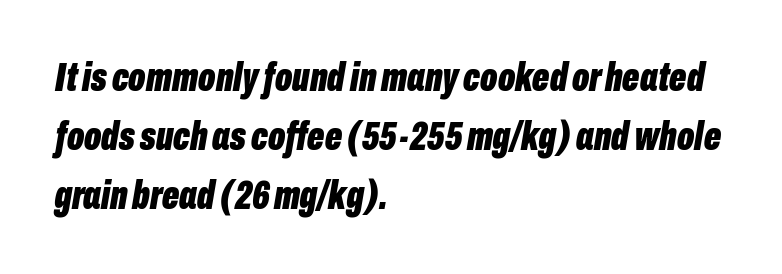
These lines were composed using italics. Heavy-handed strokes throughout: this text is bold. Type without underlining. Every row of glyphs begins at an identical x-position on the left.
